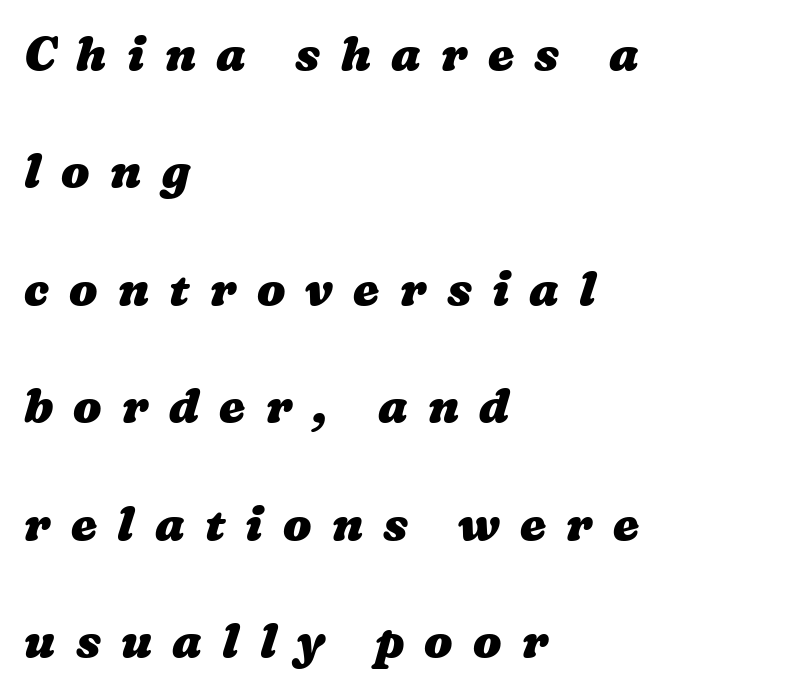
Q: Is the text bold? A: Yes.
Q: Is the text underlined? A: No.
Q: How is the paragraph aligned? A: Left-aligned.
Q: Is the spacing between letters normal or unusually wide? A: Unusually wide.
Q: Is the spacing between lines tight, normal or loose? A: Loose.
Q: Width (condensed, normal, or wide)? A: Wide.
Q: Stroke contrast? A: Medium.
Q: x-height? A: Medium.
Q: Monospaced? A: No.
